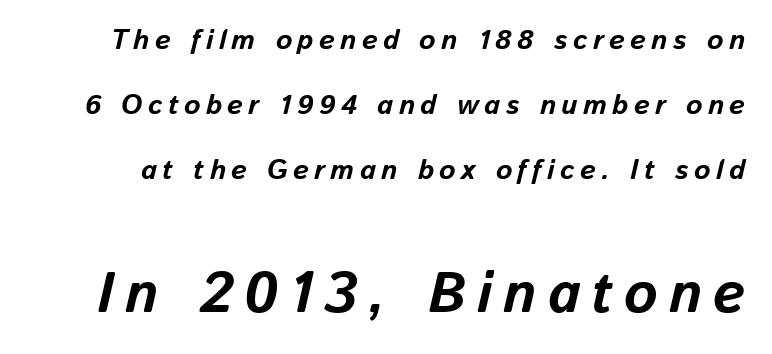
Q: Is the text bold? A: Yes.
Q: Is the text italic (slanted)? A: Yes, it leans right by about 13 degrees.
Q: Is the text underlined? A: No.
Q: Is the spacing between lines tight, normal or loose? A: Loose.
Q: Which block of text is set in a larger size, the first (top) or the second (bottom)? A: The second (bottom) one.
Q: Width (condensed, normal, or wide)? A: Normal.
Q: Stroke contrast? A: Low.
Q: x-height? A: Medium.
Q: Monospaced? A: No.
